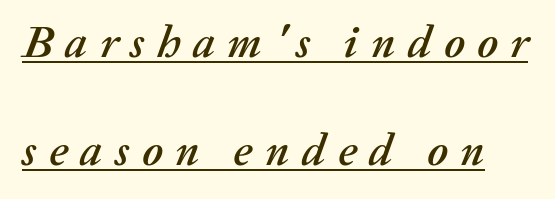
Q: Is the text italic (slanted)? A: Yes, it leans right by about 20 degrees.
Q: Is the text underlined? A: Yes.
Q: Is the spacing between letters normal or unusually wide? A: Unusually wide.
Q: Is the spacing between lines tight, normal or loose? A: Loose.
Q: Width (condensed, normal, or wide)? A: Normal.
Q: Stroke contrast? A: Medium.
Q: x-height? A: Medium.
Q: Monospaced? A: No.
